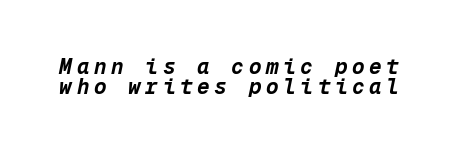
{"italic": "yes", "lean": "right", "slant_degrees": 12, "bold": "yes", "underline": "no", "line_spacing": "tight", "line_spacing_ratio": 0.96, "letter_spacing": "wide", "letter_spacing_em": 0.22, "glyph_px": 21}
